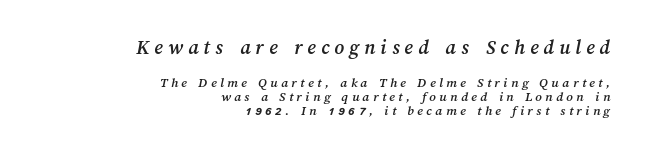
{"underline": "no", "align": "right", "line_spacing": "tight", "line_spacing_ratio": 1.0, "letter_spacing": "wide", "letter_spacing_em": 0.24, "larger_block": "first", "size_ratio": 1.5, "glyph_px": 21}
